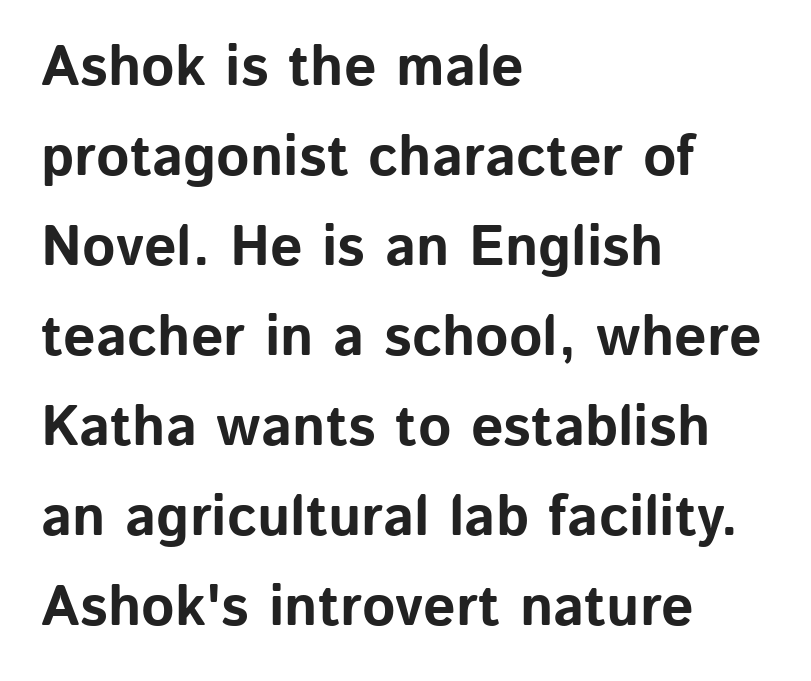
{"serif": "no", "italic": "no", "bold": "yes", "weight": "bold", "width": "normal", "stroke_contrast": "low", "x_height": "medium", "monospaced": "no", "underline": "no", "align": "left", "line_spacing": "normal", "line_spacing_ratio": 1.58, "letter_spacing": "normal", "letter_spacing_em": 0.0, "glyph_px": 57}
